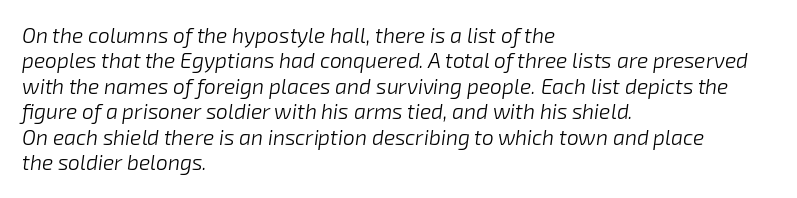
{"italic": "yes", "lean": "right", "slant_degrees": 8, "bold": "no", "underline": "no", "align": "left", "line_spacing_ratio": 1.21, "letter_spacing": "normal", "letter_spacing_em": 0.0, "glyph_px": 21}
